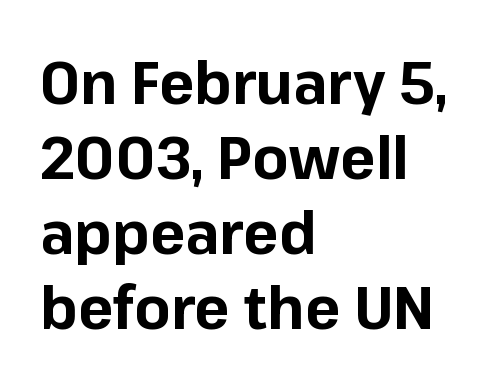
Q: Is the text bold? A: Yes.
Q: Is the text italic (slanted)? A: No, it is upright.
Q: Is the typeface a serif or a sans-serif typeface? A: Sans-serif.
Q: Is the text underlined? A: No.
Q: How is the paragraph aligned? A: Left-aligned.
Q: Is the spacing between letters normal or unusually wide? A: Normal.
Q: Is the spacing between lines tight, normal or loose? A: Normal.
Q: Width (condensed, normal, or wide)? A: Normal.
Q: Stroke contrast? A: Low.
Q: x-height? A: Medium.
Q: Monospaced? A: No.
